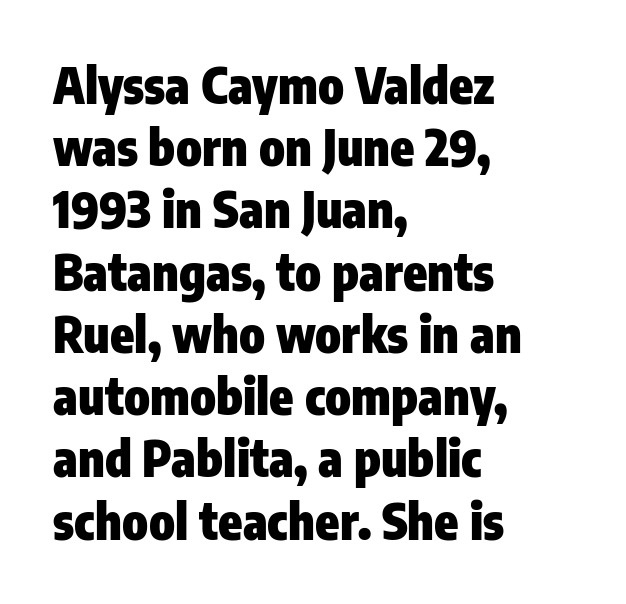
The image shows 49 px heavy, condensed sans-serif type, upright; set left-aligned, normal line spacing (1.27x), normal letter spacing, not underlined; low stroke contrast and a medium x-height.
